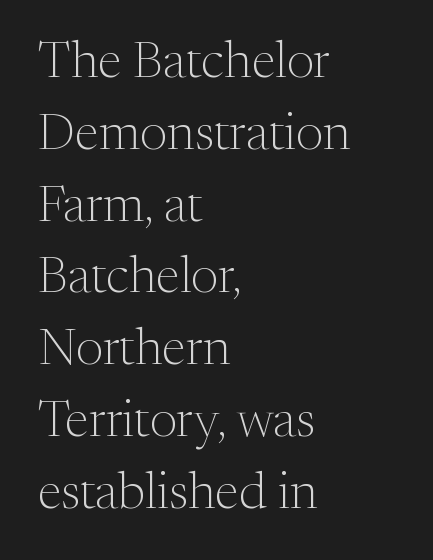
{"serif": "yes", "italic": "no", "bold": "no", "weight": "light", "width": "normal", "stroke_contrast": "medium", "x_height": "medium", "monospaced": "no", "underline": "no", "align": "left", "line_spacing": "normal", "line_spacing_ratio": 1.38, "letter_spacing": "normal", "letter_spacing_em": 0.0, "glyph_px": 52}
